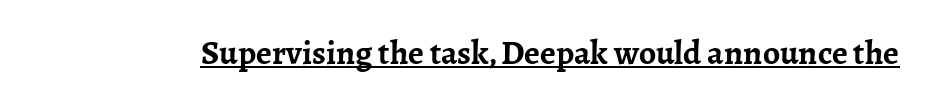
{"serif": "yes", "italic": "no", "bold": "yes", "weight": "semibold", "width": "normal", "stroke_contrast": "low", "x_height": "medium", "monospaced": "no", "underline": "yes", "letter_spacing": "normal", "letter_spacing_em": 0.0, "glyph_px": 34}
